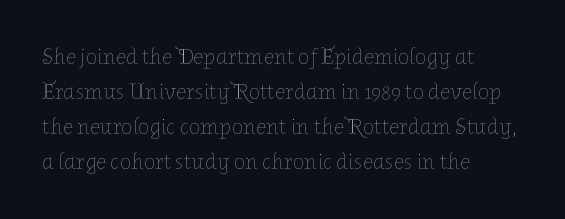
The image shows 23 px text type, upright; set left-aligned, normal line spacing (1.52x), normal letter spacing, not underlined.
